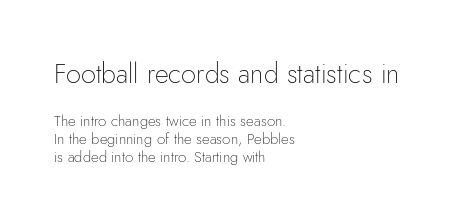
{"italic": "no", "bold": "no", "underline": "no", "align": "left", "line_spacing_ratio": 1.22, "letter_spacing": "normal", "letter_spacing_em": 0.0, "larger_block": "first", "size_ratio": 1.8, "glyph_px": 27}
